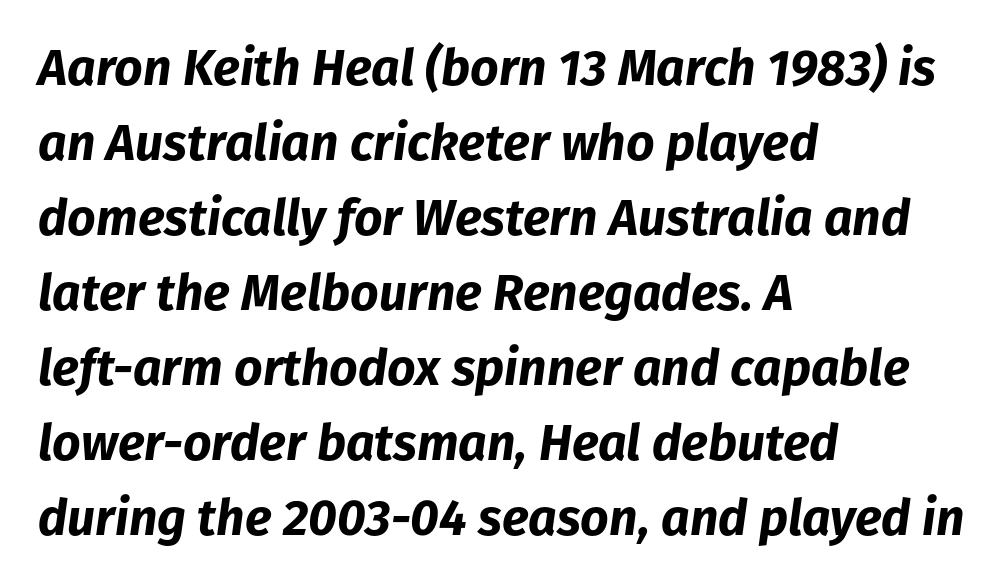
{"italic": "yes", "lean": "right", "slant_degrees": 8, "bold": "yes", "weight": "bold", "width": "normal", "stroke_contrast": "low", "x_height": "medium", "monospaced": "no", "underline": "no", "align": "left", "line_spacing": "normal", "line_spacing_ratio": 1.5, "letter_spacing": "normal", "letter_spacing_em": 0.0, "glyph_px": 50}
